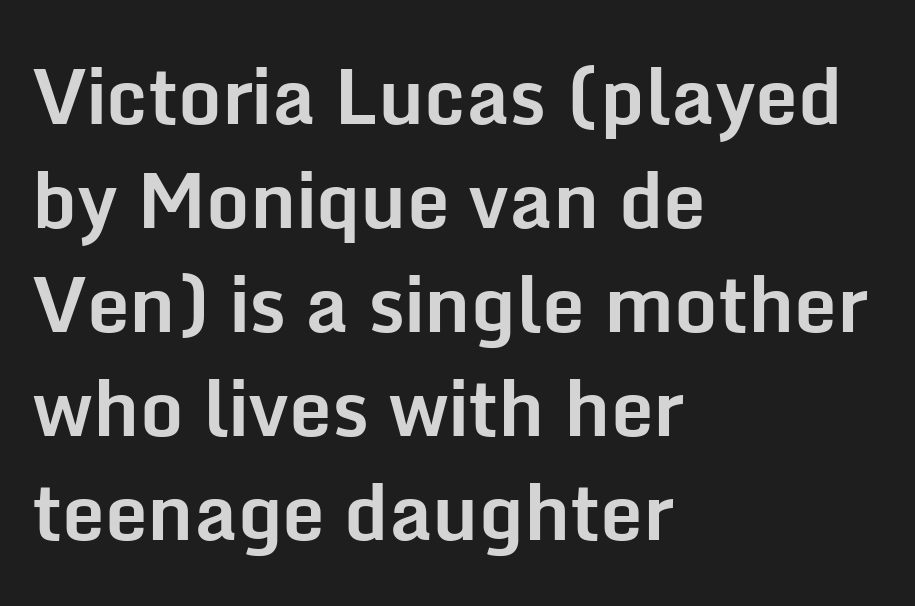
{"serif": "no", "italic": "no", "bold": "yes", "weight": "bold", "width": "normal", "stroke_contrast": "low", "x_height": "medium", "monospaced": "no", "underline": "no", "align": "left", "line_spacing": "normal", "line_spacing_ratio": 1.37, "letter_spacing": "normal", "letter_spacing_em": 0.0, "glyph_px": 76}
